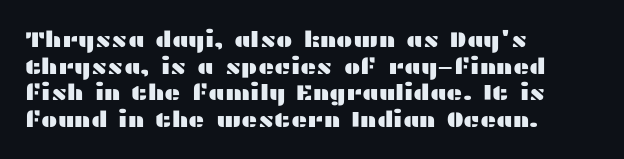
{"italic": "no", "underline": "no", "align": "left", "line_spacing_ratio": 1.21, "letter_spacing": "normal", "letter_spacing_em": 0.0, "glyph_px": 22}
